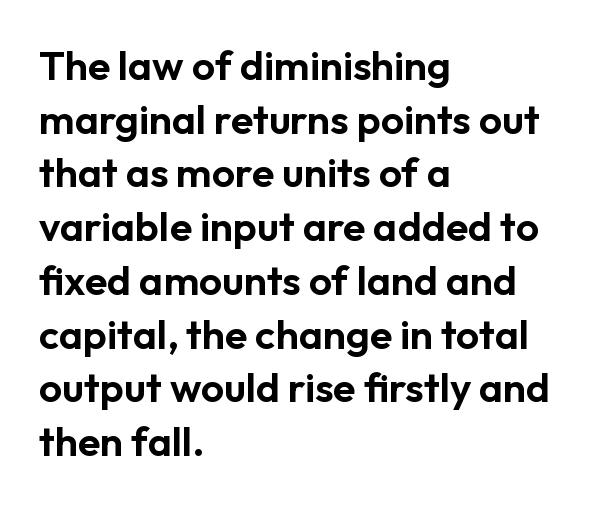
Q: Is the text italic (slanted)? A: No, it is upright.
Q: Is the typeface a serif or a sans-serif typeface? A: Sans-serif.
Q: Is the text underlined? A: No.
Q: How is the paragraph aligned? A: Left-aligned.
Q: Is the spacing between letters normal or unusually wide? A: Normal.
Q: Is the spacing between lines tight, normal or loose? A: Normal.
Q: Width (condensed, normal, or wide)? A: Normal.
Q: Stroke contrast? A: Low.
Q: x-height? A: Medium.
Q: Monospaced? A: No.
